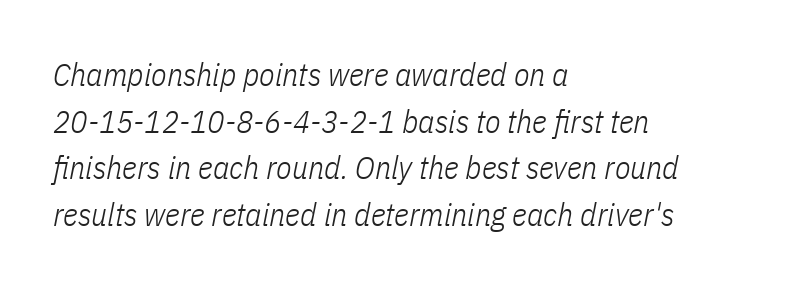
Q: Is the text bold? A: No.
Q: Is the text italic (slanted)? A: Yes, it leans right by about 11 degrees.
Q: Is the text underlined? A: No.
Q: How is the paragraph aligned? A: Left-aligned.
Q: Is the spacing between letters normal or unusually wide? A: Normal.
Q: Is the spacing between lines tight, normal or loose? A: Normal.
Q: Width (condensed, normal, or wide)? A: Condensed.
Q: Stroke contrast? A: Low.
Q: x-height? A: Medium.
Q: Monospaced? A: No.
